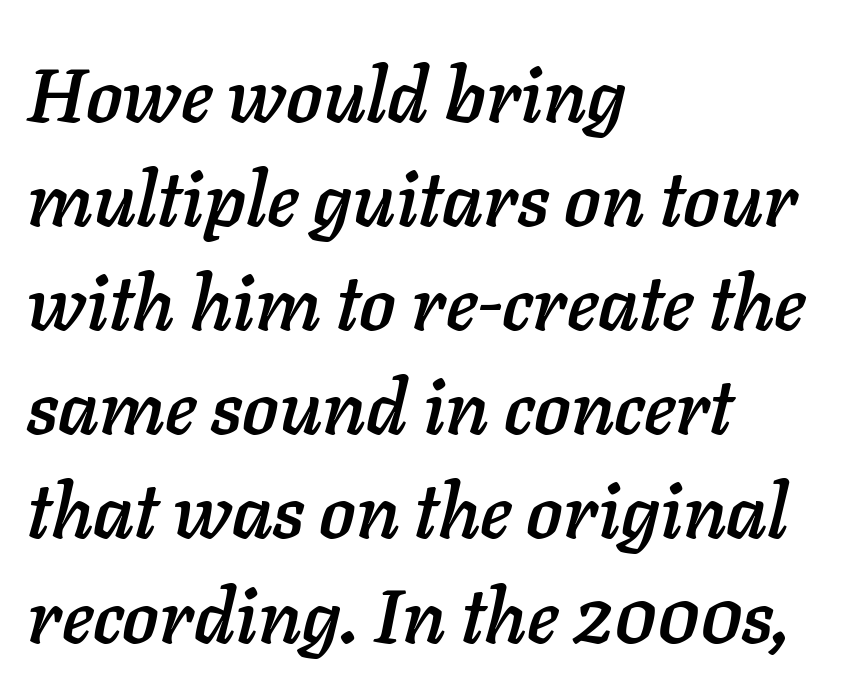
The face used here is proportionally spaced, like ordinary book or web type. Teacher's note: observe the even left margin — that is flush-left alignment. Horizontal bands of white between lines are of average thickness. The foot of each line stays bare and open. Rendered with sloped, italic letterforms.
